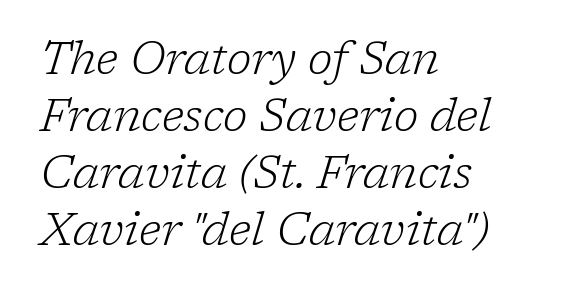
{"serif": "yes", "italic": "yes", "lean": "right", "slant_degrees": 17, "bold": "no", "weight": "light", "width": "normal", "stroke_contrast": "low", "x_height": "medium", "monospaced": "no", "underline": "no", "align": "left", "line_spacing": "normal", "line_spacing_ratio": 1.27, "letter_spacing": "normal", "letter_spacing_em": 0.0, "glyph_px": 45}
